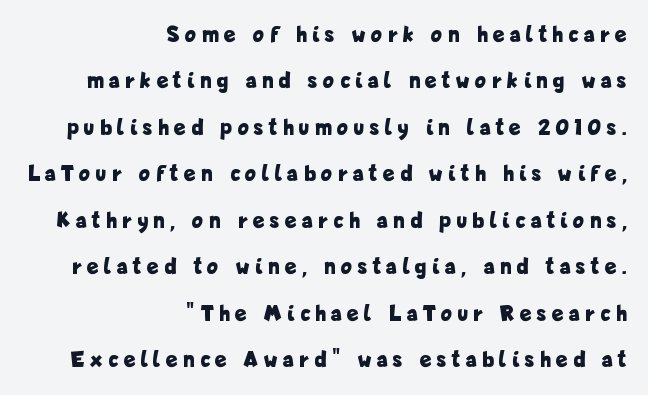
The glyphs have the mass of a bold cut. Nope, not italic — everything's standing straight. The paragraph shown leans on its right margin. These lines have a slow, spaced-out rhythm from letter to letter. The baseline area is clear.
